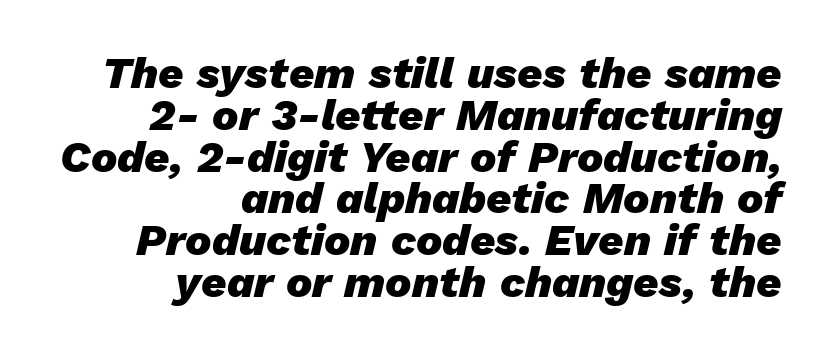
The image shows 44 px heavy type, italic (leaning right); set right-aligned, tight line spacing (0.95x), normal letter spacing, not underlined; low stroke contrast and a medium x-height.
